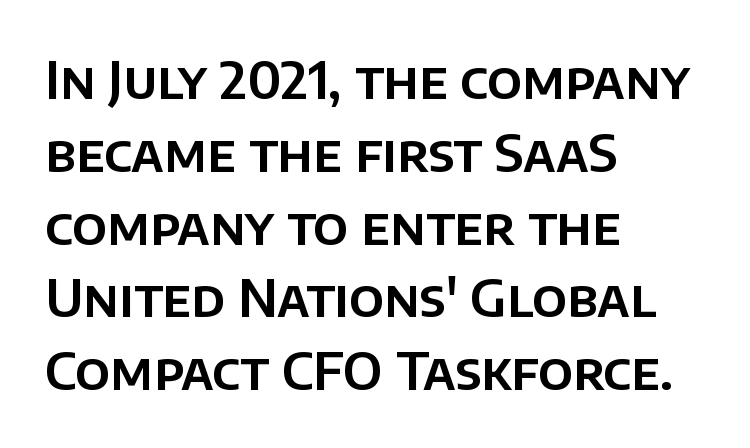
{"serif": "no", "italic": "no", "width": "normal", "stroke_contrast": "low", "x_height": "large", "monospaced": "no", "underline": "no", "align": "left", "line_spacing": "normal", "line_spacing_ratio": 1.4, "letter_spacing": "normal", "letter_spacing_em": 0.0, "glyph_px": 52}
